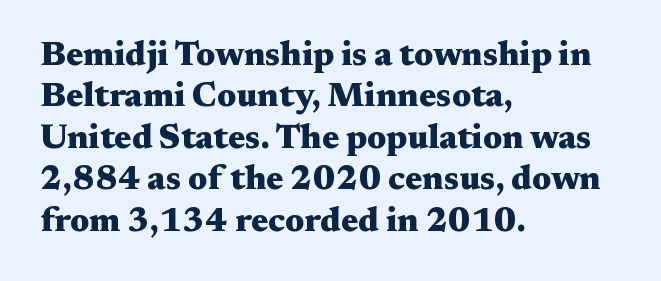
The image shows 34 px heavy, wide serif type, upright; set left-aligned, line spacing 1.22x, normal letter spacing, not underlined; medium stroke contrast and a medium x-height.
